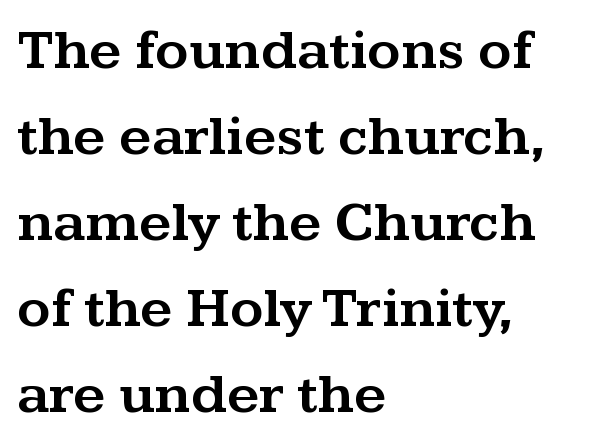
This block has exactly the height ordinary leading produces. Only glyphs here, with clear space below each row. Note: serifs present on the glyphs. A typesetter would mark this as roman, not italic.
